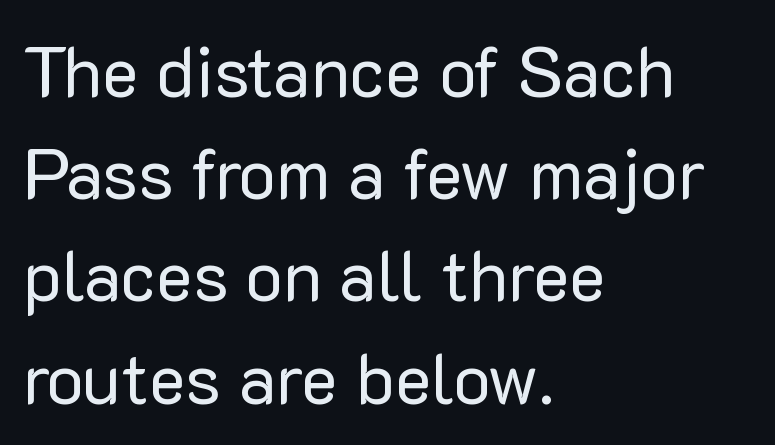
{"serif": "no", "italic": "no", "bold": "no", "weight": "regular", "width": "normal", "stroke_contrast": "low", "x_height": "medium", "monospaced": "no", "underline": "no", "align": "left", "line_spacing": "normal", "line_spacing_ratio": 1.46, "letter_spacing": "normal", "letter_spacing_em": 0.0, "glyph_px": 70}
